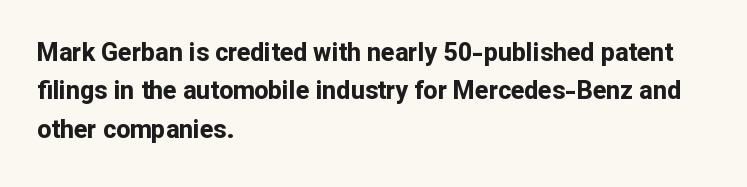
The image shows 25 px bold type, upright; set left-aligned, normal line spacing (1.54x), normal letter spacing, not underlined.
